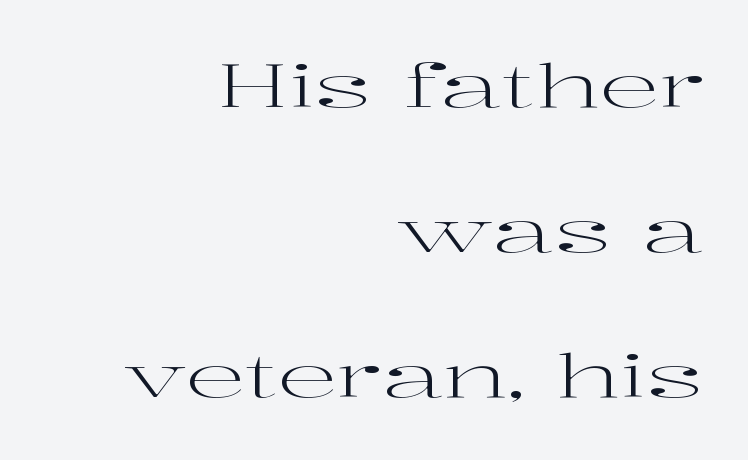
The image shows 60 px regular-weight, wide serif type, upright; set right-aligned, loose line spacing (2.42x), normal letter spacing, not underlined; high stroke contrast and a medium x-height.
